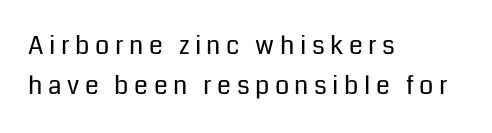
Does the lettering tilt? It doesn't — this is upright. If you drew a ruler down the left edge, every line would touch it. The passage shown stacks its lines at a standard gap. Type without underlining. The tracking jumps out immediately: characters are airy and widely separated. The typesetting does not lean heavy: it is not bold.
